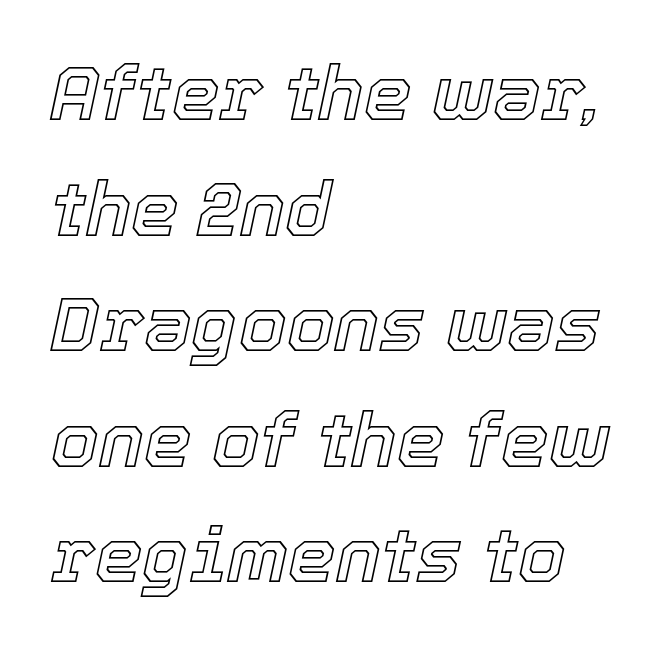
Q: Is the text italic (slanted)? A: Yes, it leans right by about 12 degrees.
Q: Is the text underlined? A: No.
Q: How is the paragraph aligned? A: Left-aligned.
Q: Is the spacing between letters normal or unusually wide? A: Normal.
Q: Is the spacing between lines tight, normal or loose? A: Normal.
Q: Width (condensed, normal, or wide)? A: Normal.
Q: x-height? A: Medium.
Q: Monospaced? A: No.
